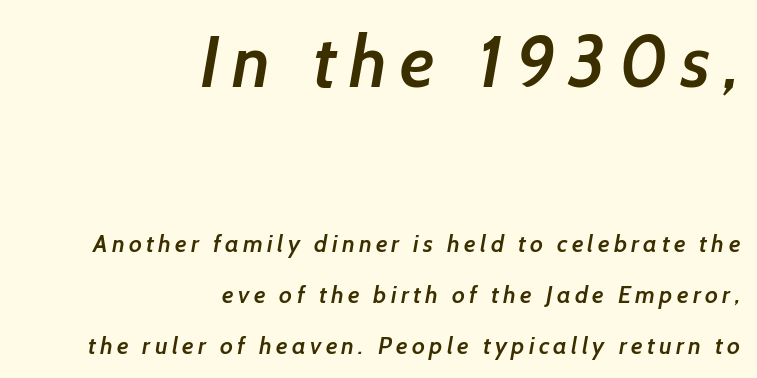
{"serif": "no", "bold": "semi", "weight": "semibold", "width": "normal", "stroke_contrast": "low", "x_height": "medium", "monospaced": "no", "underline": "no", "align": "right", "line_spacing": "loose", "line_spacing_ratio": 2.13, "larger_block": "first", "size_ratio": 3.0, "glyph_px": 72}
